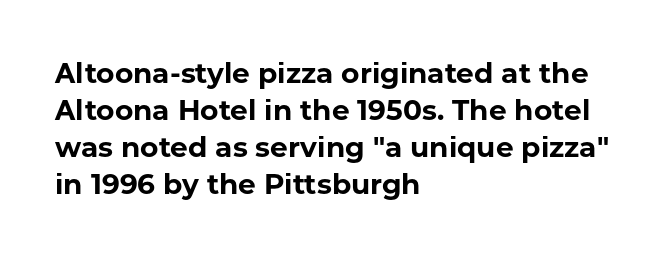
Q: Is the text bold? A: Yes.
Q: Is the text italic (slanted)? A: No, it is upright.
Q: Is the typeface a serif or a sans-serif typeface? A: Sans-serif.
Q: Is the text underlined? A: No.
Q: How is the paragraph aligned? A: Left-aligned.
Q: Is the spacing between letters normal or unusually wide? A: Normal.
Q: Is the spacing between lines tight, normal or loose? A: Normal.
Q: Width (condensed, normal, or wide)? A: Normal.
Q: Stroke contrast? A: Low.
Q: x-height? A: Medium.
Q: Monospaced? A: No.
